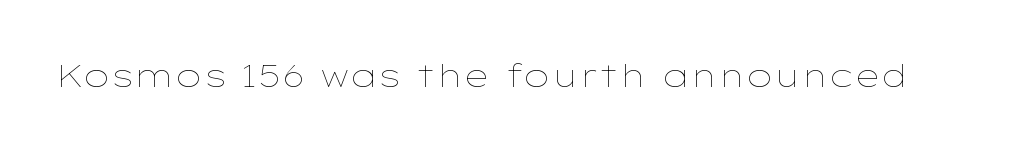
The image shows 32 px thin, wide type, upright; set normal letter spacing, not underlined; low stroke contrast and a medium x-height.
